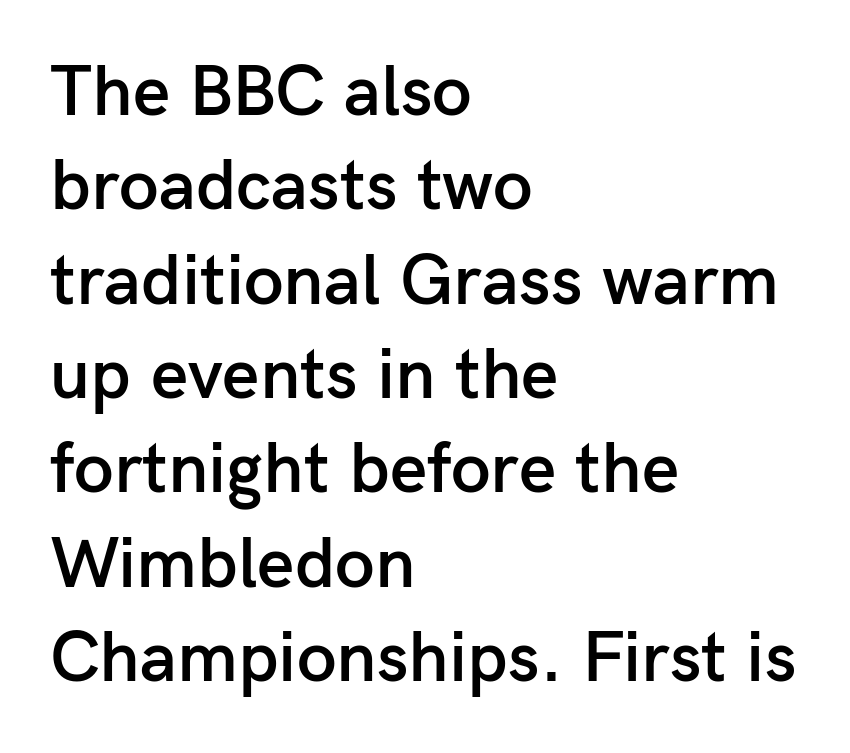
{"serif": "no", "italic": "no", "bold": "semi", "weight": "semibold", "width": "normal", "stroke_contrast": "low", "x_height": "medium", "monospaced": "no", "underline": "no", "align": "left", "line_spacing": "normal", "line_spacing_ratio": 1.31, "letter_spacing": "normal", "letter_spacing_em": 0.0, "glyph_px": 72}
